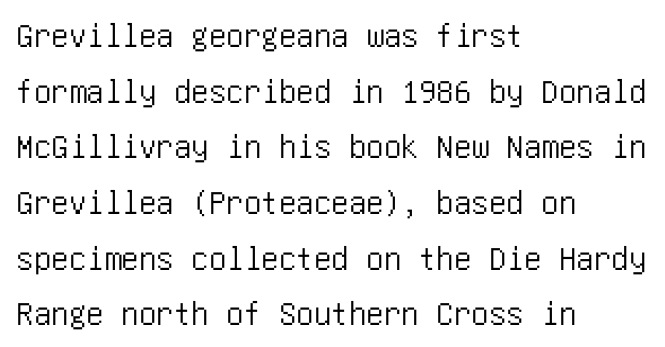
{"serif": "no", "italic": "no", "width": "condensed", "stroke_contrast": "low", "x_height": "large", "underline": "no", "align": "left", "line_spacing": "normal", "line_spacing_ratio": 1.59, "letter_spacing": "normal", "letter_spacing_em": 0.0, "glyph_px": 35}
